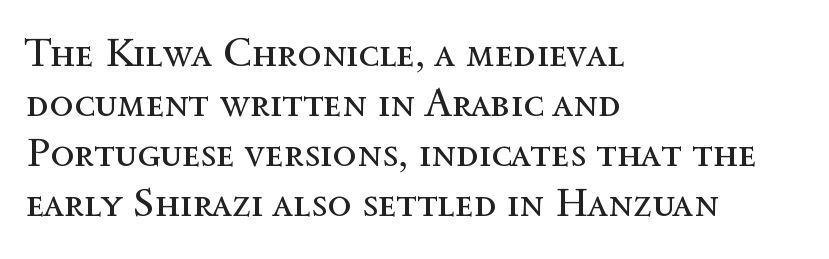
Rule under the text: the space is simply empty. Horizontal bands of white between lines are of average thickness. The lines are quadded left. This is the regular roman posture of the typeface. Each word holds together tightly as a unit, with standard inter-letter gaps.
